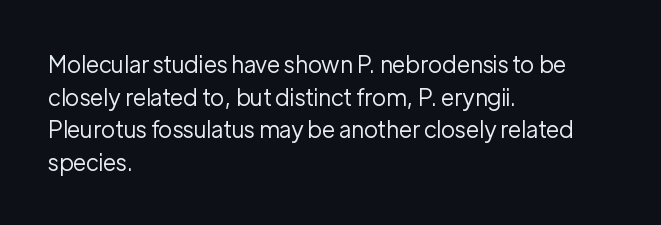
Characters follow at the spacing the type designer built in. The letterforms sit at book weight or below. Rendered with straight, roman letterforms. The rows are spaced the way most documents space them. The strip under each line holds only bare page.
